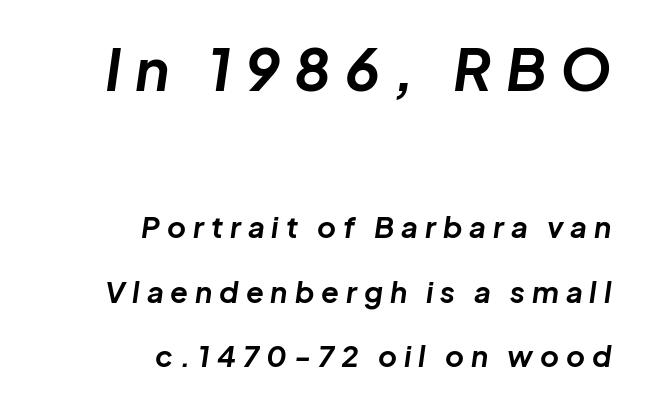
Q: Is the text bold? A: Yes.
Q: Is the text italic (slanted)? A: Yes, it leans right by about 8 degrees.
Q: Is the text underlined? A: No.
Q: How is the paragraph aligned? A: Right-aligned.
Q: Is the spacing between letters normal or unusually wide? A: Unusually wide.
Q: Is the spacing between lines tight, normal or loose? A: Loose.
Q: Which block of text is set in a larger size, the first (top) or the second (bottom)? A: The first (top) one.
Q: Width (condensed, normal, or wide)? A: Normal.
Q: Stroke contrast? A: Low.
Q: x-height? A: Medium.
Q: Monospaced? A: No.
